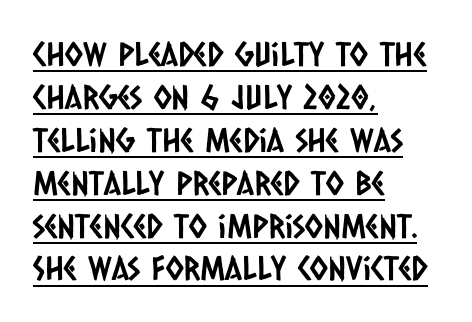
Looks like someone drew a line under every word here. Each letter keeps its own natural width here, so spacing adapts to shape. Is this a sans? Yes — the strokes have no serifs. Does extra space separate the letters? No, they use regular spacing. The setting favours the left margin, as ordinary paragraphs usually do. Reading down the column, the eye jumps a familiar distance to each next line.
